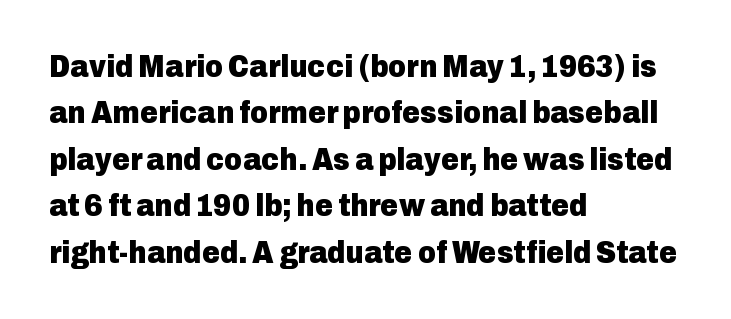
The axis of the letterforms is exactly vertical. Nothing unusual about the tracking: characters are spaced as the font intends. Regarding leading, the lines here are spaced in the standard way. The face used here is proportionally spaced, like ordinary book or web type. The characters look thick and weighty, a clear bold. Unlike a traditional serif, this face leaves its strokes unadorned.
